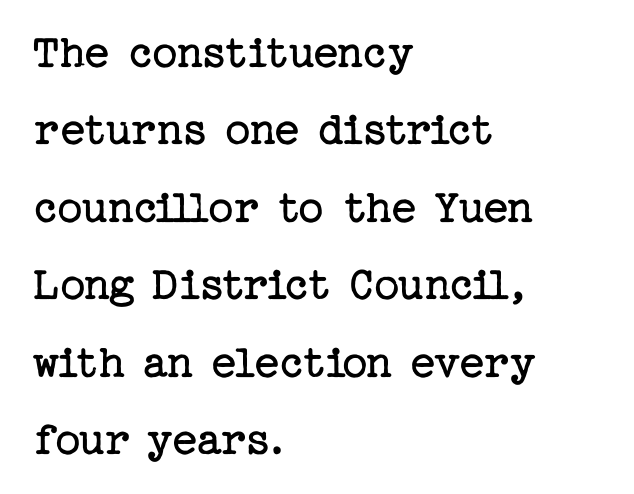
{"serif": "yes", "italic": "no", "bold": "no", "weight": "regular", "width": "normal", "stroke_contrast": "low", "x_height": "medium", "underline": "no", "align": "left", "line_spacing": "normal", "line_spacing_ratio": 1.58, "letter_spacing": "normal", "letter_spacing_em": 0.0, "glyph_px": 49}
